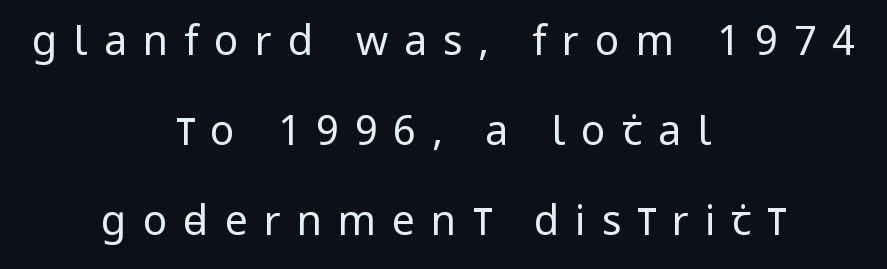
{"serif": "no", "italic": "no", "bold": "no", "weight": "regular", "width": "condensed", "stroke_contrast": "low", "x_height": "large", "monospaced": "no", "underline": "no", "align": "center", "line_spacing": "loose", "line_spacing_ratio": 2.19, "letter_spacing": "wide", "letter_spacing_em": 0.39, "glyph_px": 41}
